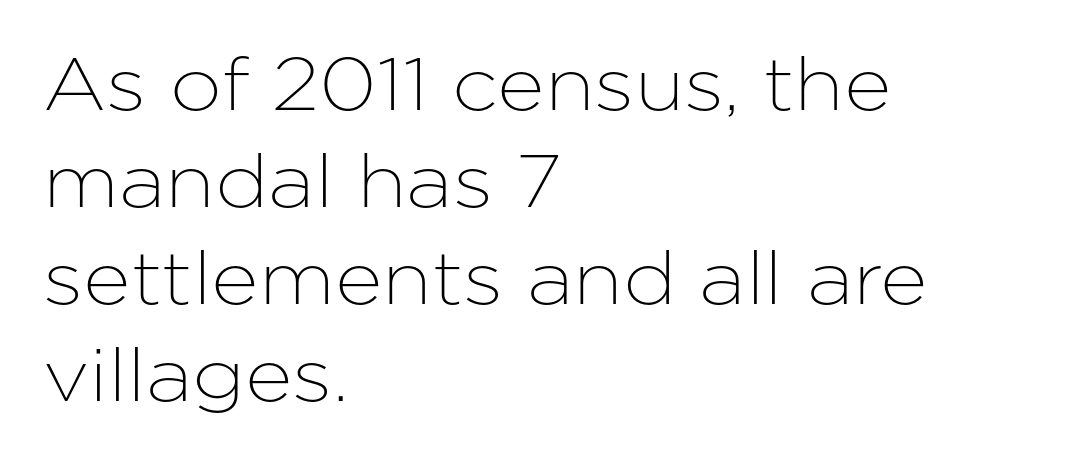
The image shows 74 px sans-serif type, upright; set left-aligned, normal line spacing (1.31x), normal letter spacing, not underlined; low stroke contrast and a medium x-height.
